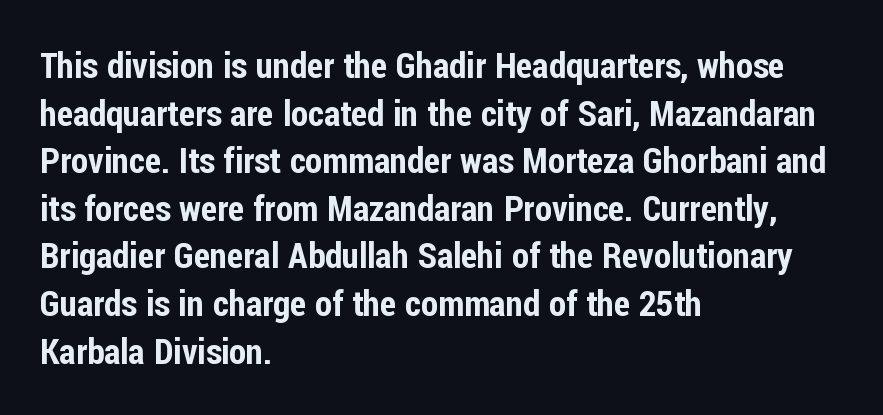
The image shows 35 px condensed sans-serif type, upright; set left-aligned, normal line spacing (1.36x), normal letter spacing, not underlined; low stroke contrast and a medium x-height.
